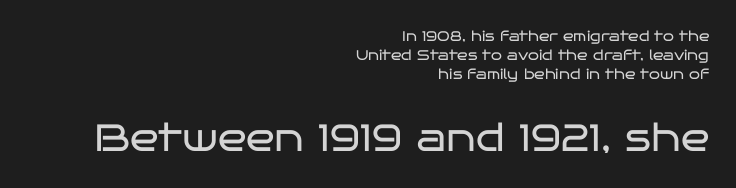
{"serif": "no", "italic": "no", "bold": "no", "weight": "regular", "width": "wide", "stroke_contrast": "low", "x_height": "large", "monospaced": "no", "underline": "no", "align": "right", "line_spacing": "normal", "line_spacing_ratio": 1.34, "letter_spacing": "normal", "letter_spacing_em": 0.0, "larger_block": "second", "size_ratio": 2.71, "glyph_px": 38}
